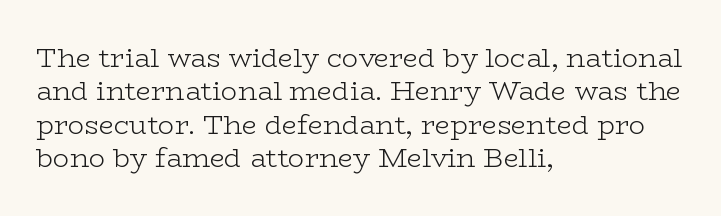
Q: Is the text bold? A: No.
Q: Is the text italic (slanted)? A: No, it is upright.
Q: Is the text underlined? A: No.
Q: How is the paragraph aligned? A: Left-aligned.
Q: Is the spacing between letters normal or unusually wide? A: Normal.
